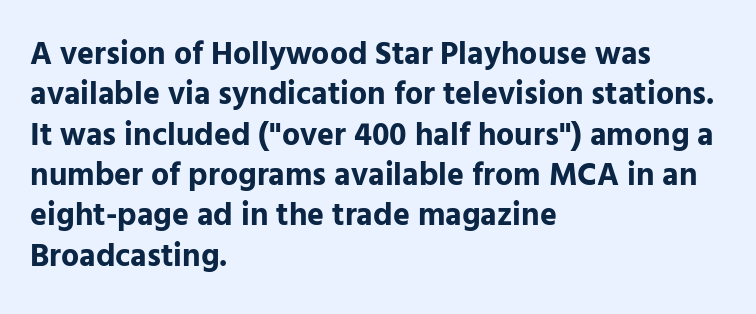
Q: Is the text bold? A: Yes.
Q: Is the text italic (slanted)? A: No, it is upright.
Q: Is the typeface a serif or a sans-serif typeface? A: Sans-serif.
Q: Is the text underlined? A: No.
Q: How is the paragraph aligned? A: Left-aligned.
Q: Is the spacing between letters normal or unusually wide? A: Normal.
Q: Is the spacing between lines tight, normal or loose? A: Normal.
Q: Width (condensed, normal, or wide)? A: Normal.
Q: Stroke contrast? A: Low.
Q: x-height? A: Medium.
Q: Monospaced? A: No.
